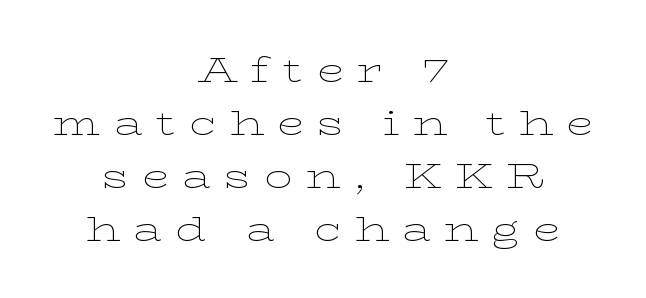
The image shows 35 px thin, wide serif type, upright; set centered, normal line spacing (1.51x), unusually wide letter spacing (+0.38 em), not underlined; low stroke contrast and a medium x-height.
